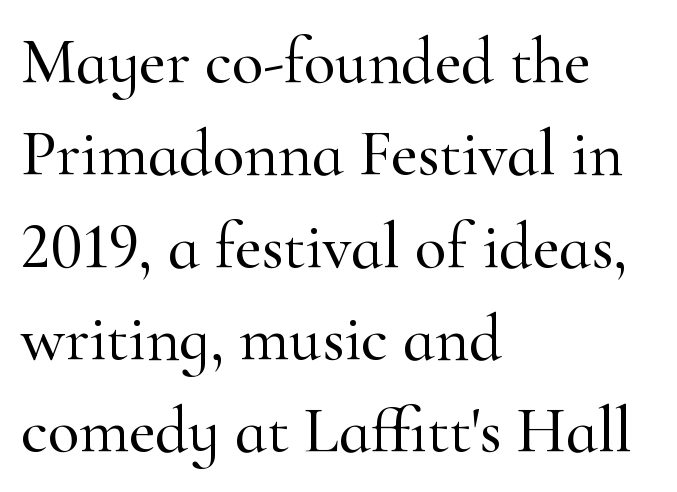
The image shows 65 px serif type, upright; set left-aligned, normal line spacing (1.42x), normal letter spacing, not underlined; high stroke contrast and a small x-height.
